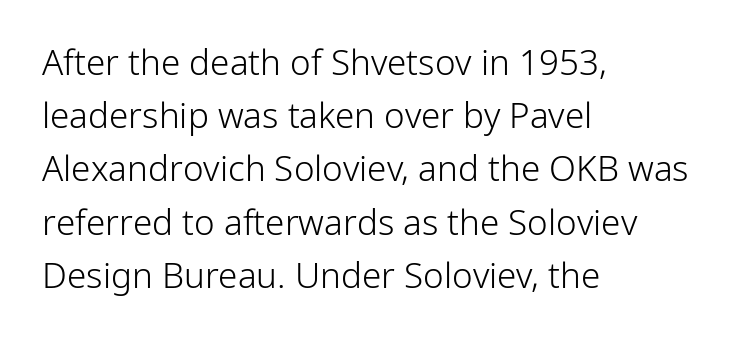
The image shows 35 px light sans-serif type, upright; set left-aligned, normal line spacing (1.52x), normal letter spacing, not underlined; low stroke contrast and a medium x-height.
